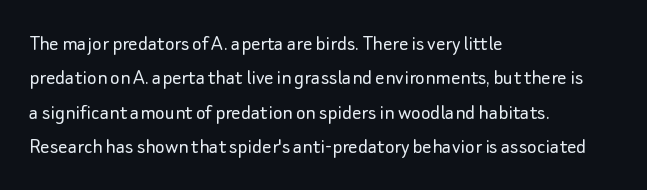
{"italic": "no", "bold": "no", "underline": "no", "align": "left", "line_spacing": "normal", "line_spacing_ratio": 1.5, "letter_spacing": "normal", "letter_spacing_em": 0.0, "glyph_px": 23}
